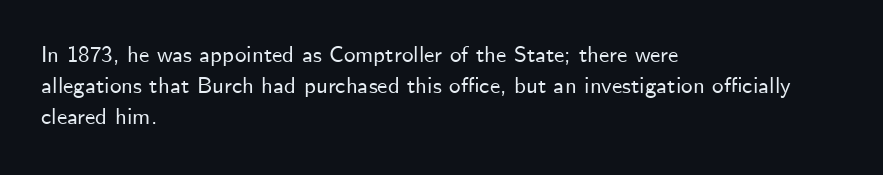
{"italic": "no", "underline": "no", "align": "left", "line_spacing": "normal", "line_spacing_ratio": 1.35, "letter_spacing": "normal", "letter_spacing_em": 0.0, "glyph_px": 23}
